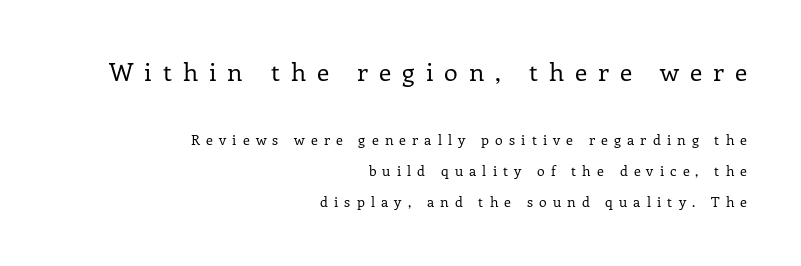
{"italic": "no", "bold": "no", "underline": "no", "align": "right", "line_spacing": "loose", "line_spacing_ratio": 2.21, "letter_spacing": "wide", "letter_spacing_em": 0.44, "larger_block": "first", "size_ratio": 1.79, "glyph_px": 25}
